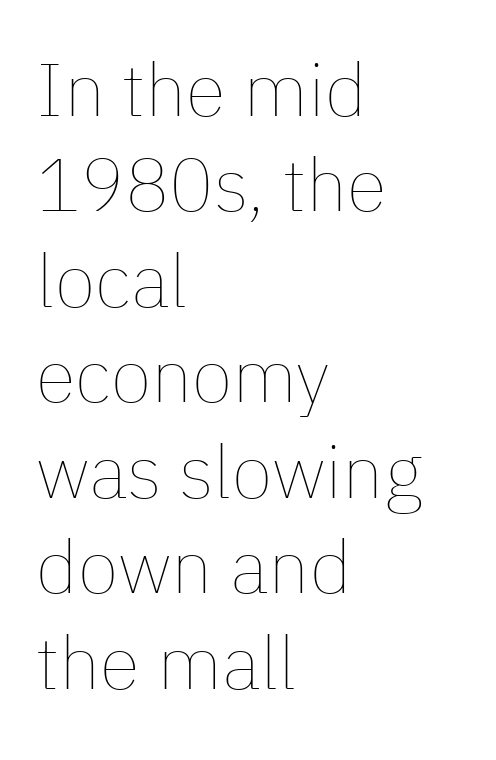
{"italic": "no", "bold": "no", "weight": "thin", "width": "normal", "stroke_contrast": "low", "x_height": "medium", "monospaced": "no", "underline": "no", "align": "left", "line_spacing": "normal", "line_spacing_ratio": 1.29, "letter_spacing": "normal", "letter_spacing_em": 0.0, "glyph_px": 74}
